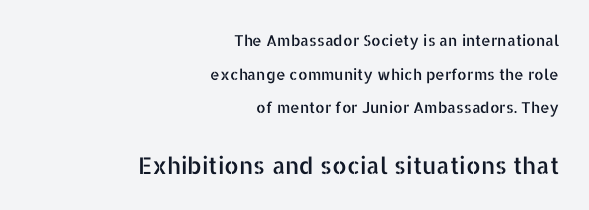
Ascenders rise straight up at ninety degrees. If you squint, the bottom block still reads clearly — it's the larger of the two. The rendering uses a large line-height, opening up the rows. Short note: letters normally spaced. All the whitespace from short lines collects on the left.
